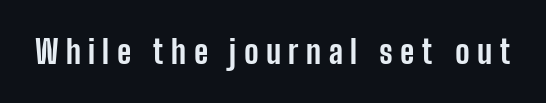
Do the characters align in a grid? No, the font is proportional. Strong, thick strokes mark this as bold type. Honestly, there is no underline to notice here at all. The type is letterspaced generously, with wide tracking. Font category for this specimen: sans-serif.
